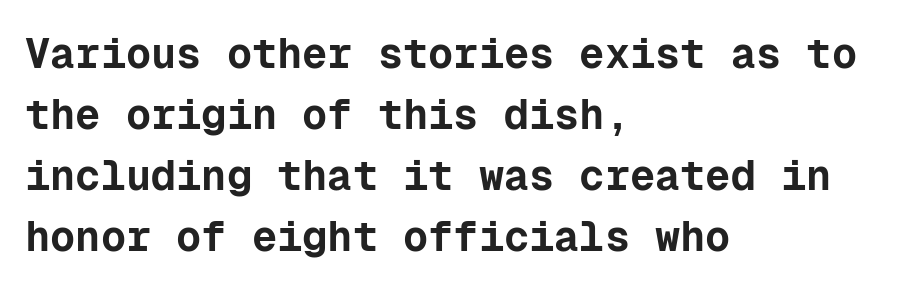
Q: Is the text bold? A: Yes.
Q: Is the text italic (slanted)? A: No, it is upright.
Q: Is the typeface a serif or a sans-serif typeface? A: Sans-serif.
Q: Is the text underlined? A: No.
Q: How is the paragraph aligned? A: Left-aligned.
Q: Is the spacing between letters normal or unusually wide? A: Normal.
Q: Is the spacing between lines tight, normal or loose? A: Normal.
Q: Width (condensed, normal, or wide)? A: Normal.
Q: Stroke contrast? A: Low.
Q: x-height? A: Medium.
Q: Monospaced? A: Yes.
